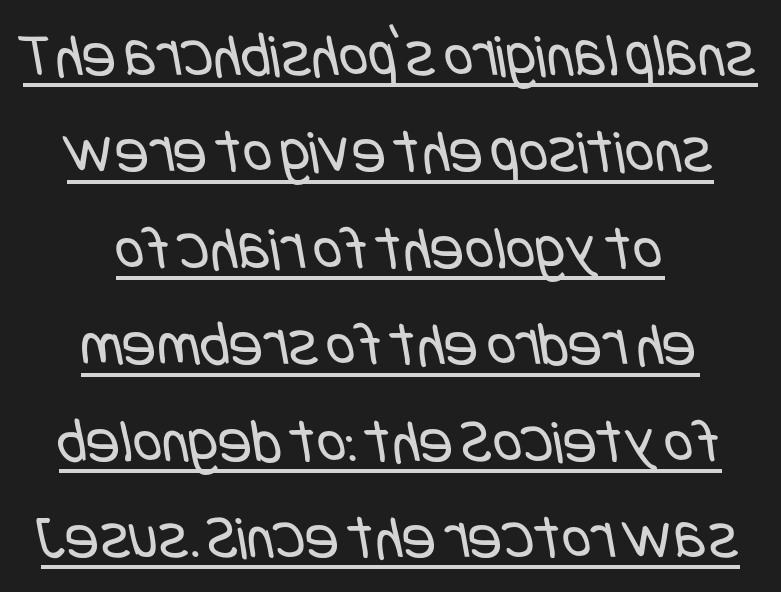
{"serif": "no", "bold": "no", "weight": "regular", "width": "condensed", "stroke_contrast": "low", "x_height": "large", "underline": "yes", "align": "center", "line_spacing": "normal", "line_spacing_ratio": 1.53, "letter_spacing": "normal", "letter_spacing_em": 0.0, "glyph_px": 63}
